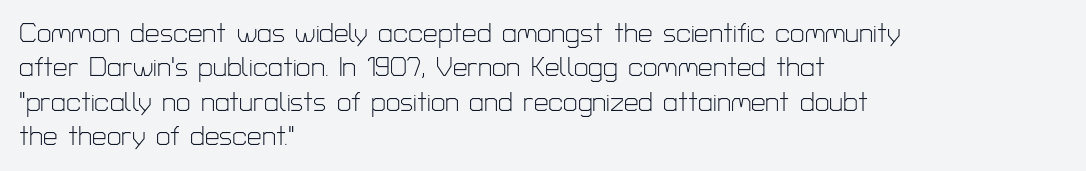
Q: Is the text bold? A: No.
Q: Is the text italic (slanted)? A: No, it is upright.
Q: Is the text underlined? A: No.
Q: How is the paragraph aligned? A: Left-aligned.
Q: Is the spacing between letters normal or unusually wide? A: Normal.
Q: Is the spacing between lines tight, normal or loose? A: Normal.
